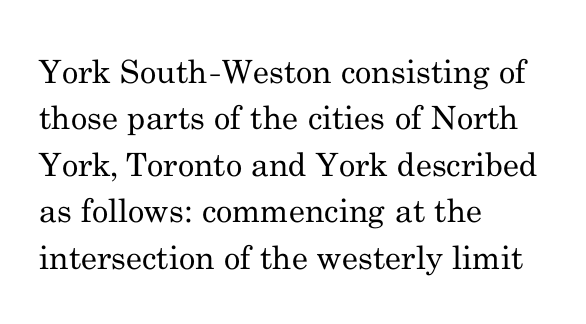
The image shows 32 px regular-weight serif type, upright; set left-aligned, normal line spacing (1.45x), normal letter spacing, not underlined; medium stroke contrast and a small x-height.
